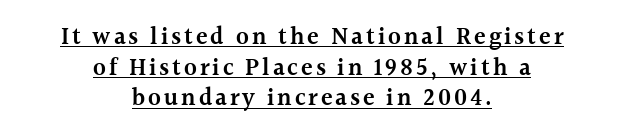
Each glyph is drawn with semibold strokes, heavier than normal yet not fully bold. If you drew a line through each stem, it would be perfectly vertical. Neither beginnings nor endings align; midpoints do. Decoration check: the copy is underlined. Successive baselines arrive at the customary interval.
